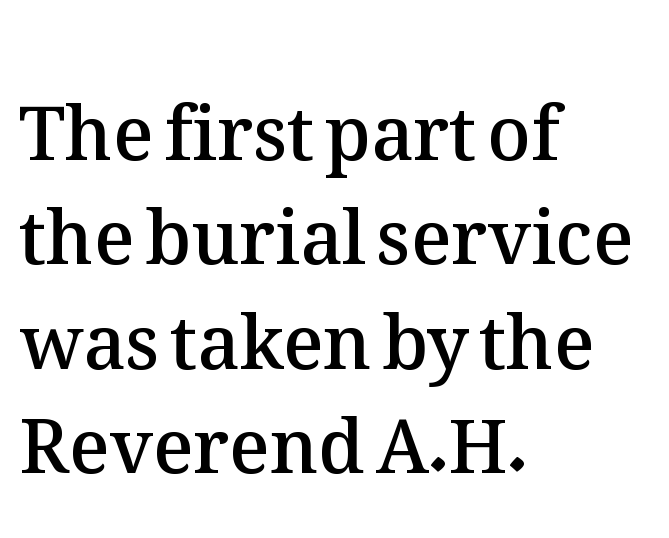
The image shows 74 px semibold type, upright; set left-aligned, normal line spacing (1.41x), normal letter spacing, not underlined; medium stroke contrast and a medium x-height.
